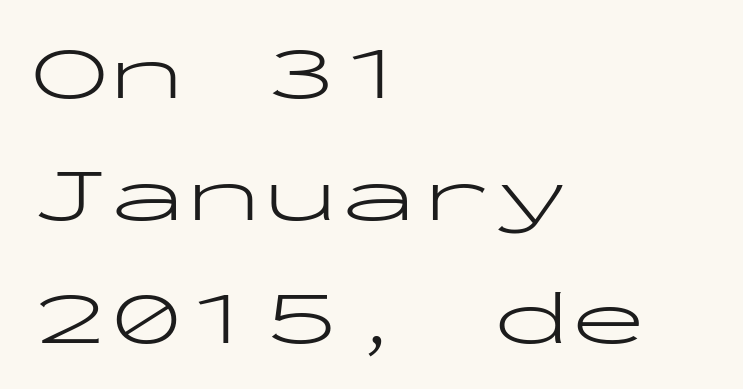
The image shows 77 px light, wide sans-serif type, upright, monospaced; set left-aligned, normal line spacing (1.59x), normal letter spacing, not underlined; low stroke contrast and a medium x-height.
